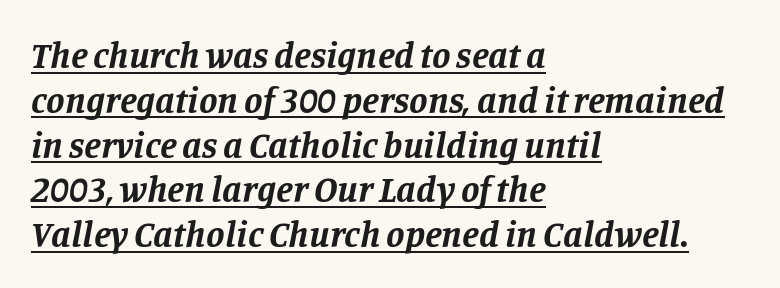
The image shows 37 px bold serif type, italic (leaning right); set left-aligned, line spacing 1.21x, normal letter spacing, underlined; low stroke contrast and a large x-height.
